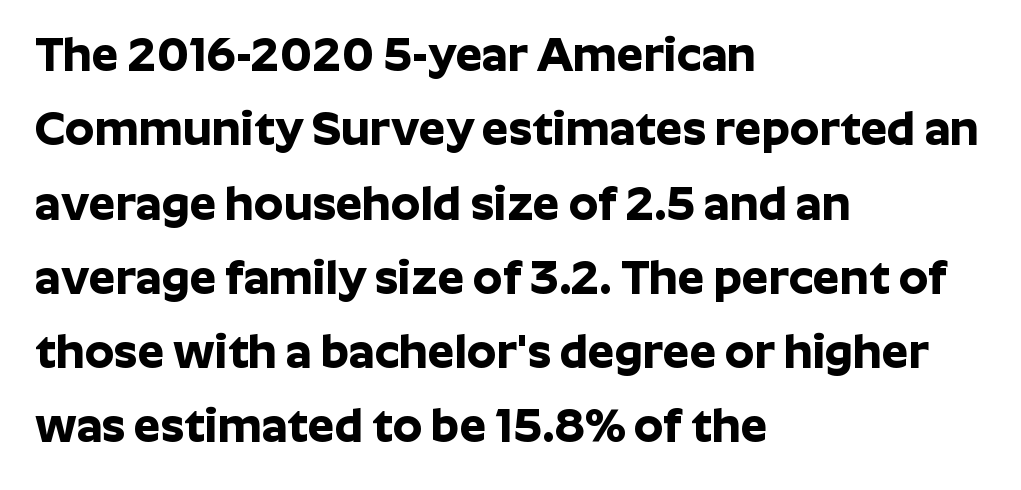
{"serif": "no", "italic": "no", "bold": "yes", "weight": "bold", "width": "normal", "stroke_contrast": "low", "x_height": "medium", "monospaced": "no", "underline": "no", "align": "left", "line_spacing": "normal", "line_spacing_ratio": 1.58, "letter_spacing": "normal", "letter_spacing_em": 0.0, "glyph_px": 47}
